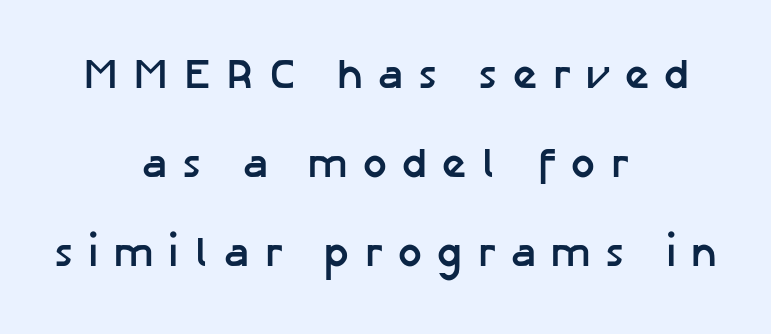
Q: Is the text bold? A: Yes.
Q: Is the text italic (slanted)? A: No, it is upright.
Q: Is the typeface a serif or a sans-serif typeface? A: Sans-serif.
Q: Is the text underlined? A: No.
Q: How is the paragraph aligned? A: Centered.
Q: Is the spacing between letters normal or unusually wide? A: Unusually wide.
Q: Is the spacing between lines tight, normal or loose? A: Loose.
Q: Width (condensed, normal, or wide)? A: Normal.
Q: Stroke contrast? A: Low.
Q: x-height? A: Medium.
Q: Monospaced? A: No.
